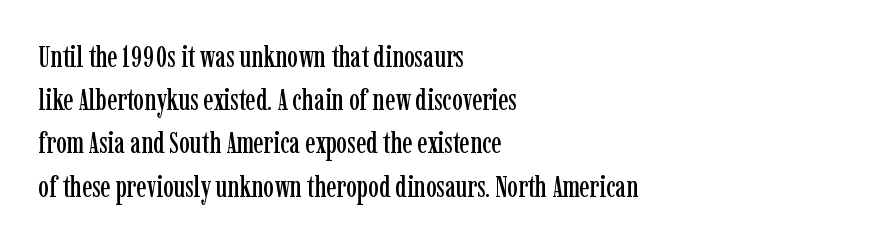
{"serif": "yes", "italic": "no", "width": "condensed", "stroke_contrast": "low", "x_height": "medium", "monospaced": "no", "underline": "no", "align": "left", "line_spacing": "normal", "line_spacing_ratio": 1.44, "letter_spacing": "normal", "letter_spacing_em": 0.0, "glyph_px": 30}
